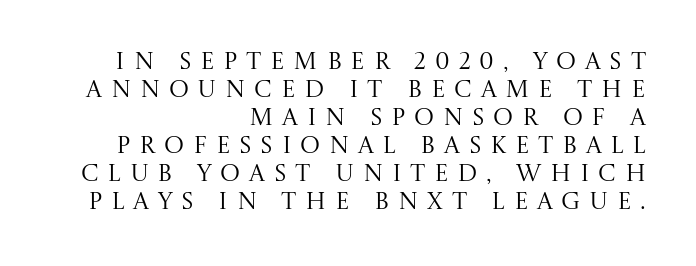
Weight: in the light-to-regular range. Someone cranked the tracking dial way up on this one. Letters rest on an invisible, unmarked baseline. Designer's note — italics off, roman on.
